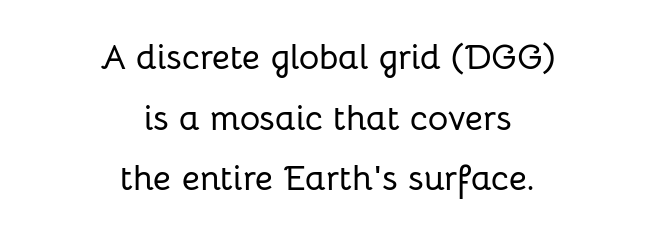
{"serif": "no", "italic": "no", "width": "normal", "stroke_contrast": "low", "x_height": "medium", "monospaced": "no", "underline": "no", "align": "center", "line_spacing_ratio": 1.73, "letter_spacing": "normal", "letter_spacing_em": 0.0, "glyph_px": 35}
